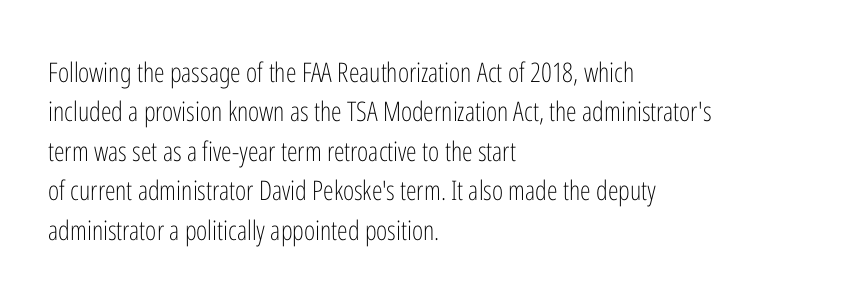
Quick note: not italic, upright. Is the stroke heavy? The answer is a plain regular-or-lighter. The setting favours the left margin, as ordinary paragraphs usually do. Has an underline been added? It has not. Tracking here is standard; glyphs follow each other at the usual distance. Line spacing here is normal.
